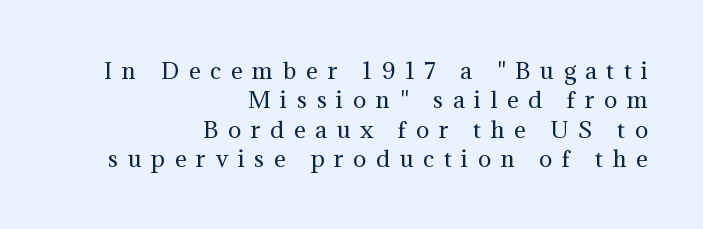
Q: Is the text bold? A: No.
Q: Is the text italic (slanted)? A: No, it is upright.
Q: Is the text underlined? A: No.
Q: How is the paragraph aligned? A: Right-aligned.
Q: Is the spacing between letters normal or unusually wide? A: Unusually wide.
Q: Is the spacing between lines tight, normal or loose? A: Normal.
